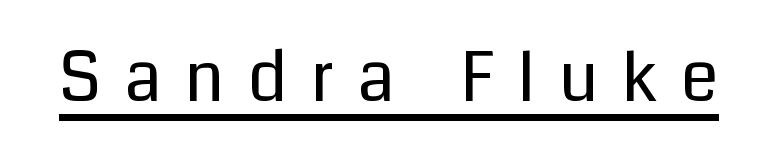
Italic? Not at all — the glyphs are vertical. Heaviness? Minimal to ordinary, like unemphasized prose. A typesetter would call this proportional, since set widths differ per character. You can tell from the bare stems that sans-serif type was used.
